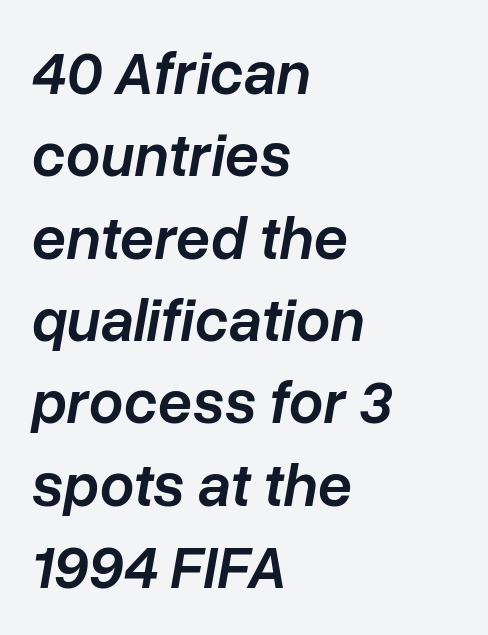
What's the leading like? Ordinary, nothing unusual. This rendering uses left alignment, leaving the right contour irregular. The area under the type is left untouched. You can tell it's italic because the verticals aren't actually vertical.
